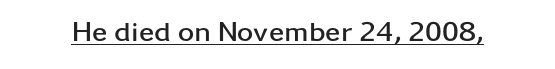
{"serif": "no", "italic": "no", "bold": "yes", "weight": "semibold", "width": "wide", "stroke_contrast": "low", "x_height": "medium", "monospaced": "no", "underline": "yes", "letter_spacing": "normal", "letter_spacing_em": 0.0, "glyph_px": 28}
